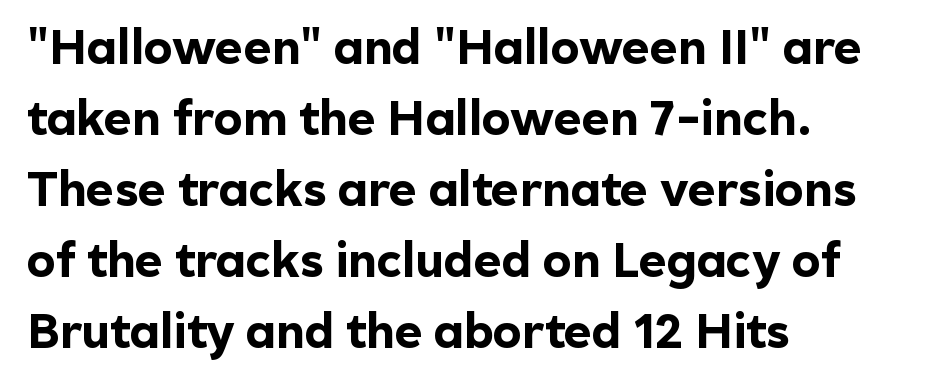
Q: Is the text bold? A: Yes.
Q: Is the text italic (slanted)? A: No, it is upright.
Q: Is the typeface a serif or a sans-serif typeface? A: Sans-serif.
Q: Is the text underlined? A: No.
Q: How is the paragraph aligned? A: Left-aligned.
Q: Is the spacing between letters normal or unusually wide? A: Normal.
Q: Is the spacing between lines tight, normal or loose? A: Normal.
Q: Width (condensed, normal, or wide)? A: Normal.
Q: x-height? A: Medium.
Q: Monospaced? A: No.
